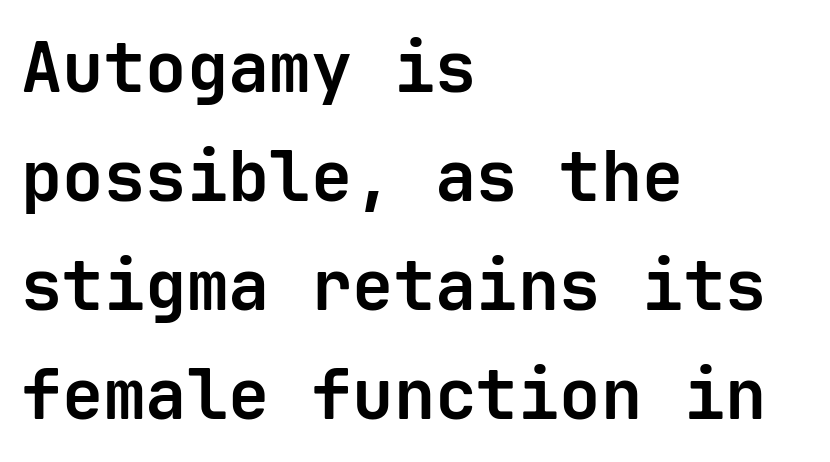
The image shows 69 px bold sans-serif type, upright, monospaced; set left-aligned, normal line spacing (1.58x), normal letter spacing, not underlined; low stroke contrast and a medium x-height.
